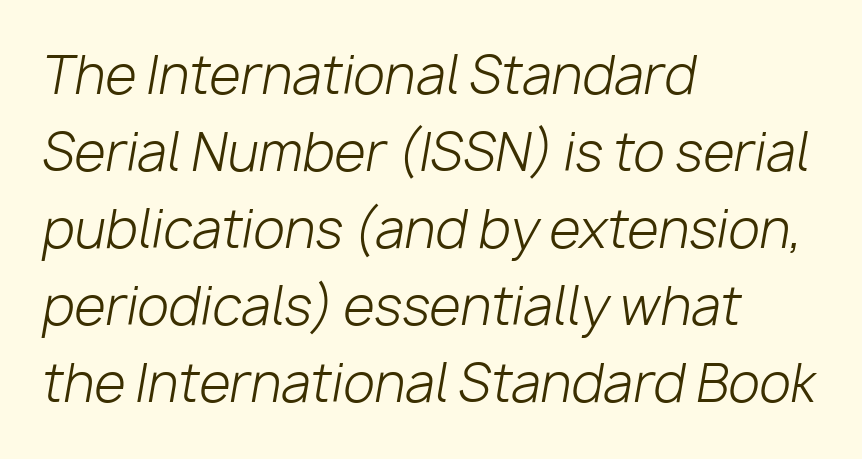
The image shows 51 px light type, italic (leaning right); set left-aligned, normal line spacing (1.51x), normal letter spacing, not underlined; low stroke contrast and a medium x-height.
